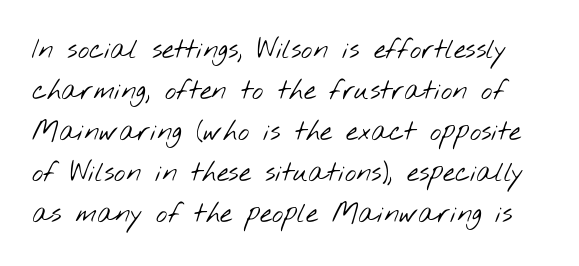
{"bold": "no", "underline": "no", "line_spacing": "normal", "line_spacing_ratio": 1.52, "letter_spacing": "normal", "letter_spacing_em": 0.0, "glyph_px": 27}
